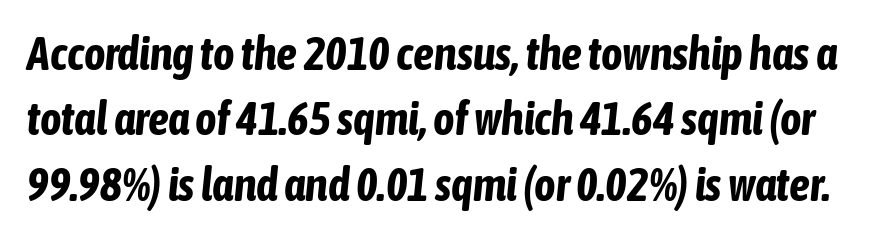
The image shows 46 px bold, condensed type, italic (leaning right); set normal line spacing (1.42x), normal letter spacing, not underlined; low stroke contrast and a medium x-height.
